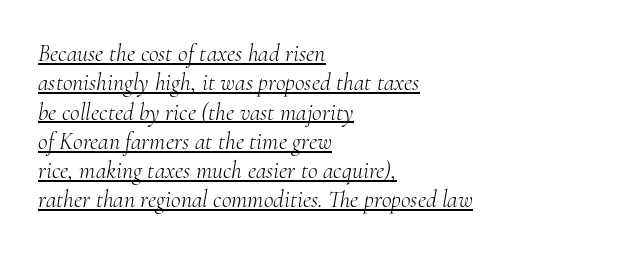
The image shows 24 px text type, italic (leaning right); set left-aligned, line spacing 1.22x, normal letter spacing, underlined.
